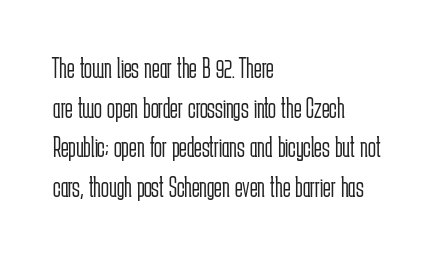
The image shows 29 px light, condensed sans-serif type, upright; set left-aligned, normal line spacing (1.37x), normal letter spacing, not underlined; low stroke contrast and a medium x-height.
